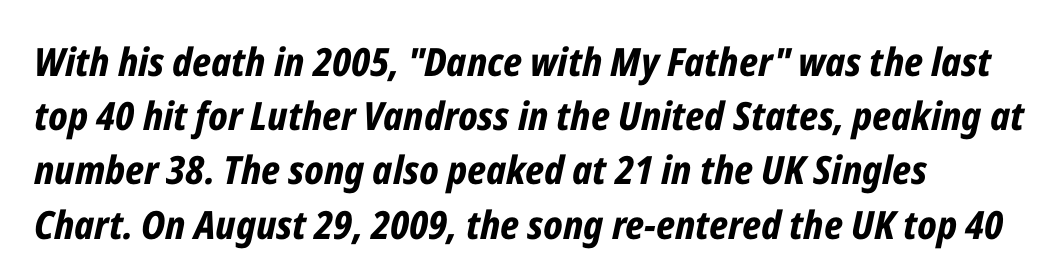
Tall strokes in this sample are angled rather than plumb. Thick stems and heavy bowls — unmistakably bold. Note the varied advance widths — an 'i' is clearly narrower than an 'm'. Each row of text sits above clean, open space. Notice how the passage keeps a crisp vertical edge on the left only. Successive baselines arrive at the customary interval.
